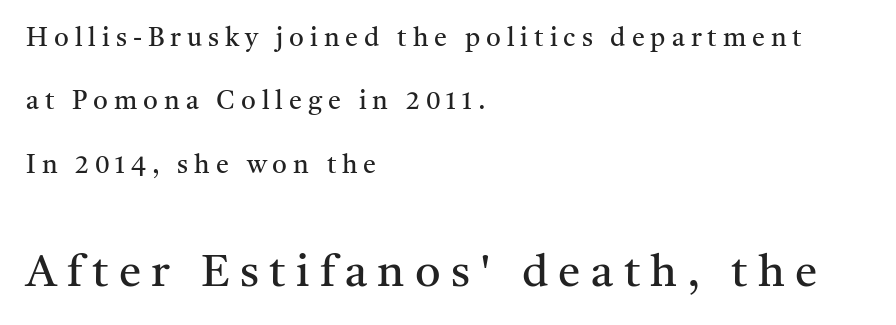
Q: Is the text bold? A: No.
Q: Is the text italic (slanted)? A: No, it is upright.
Q: Is the typeface a serif or a sans-serif typeface? A: Serif.
Q: Is the text underlined? A: No.
Q: How is the paragraph aligned? A: Left-aligned.
Q: Is the spacing between letters normal or unusually wide? A: Unusually wide.
Q: Is the spacing between lines tight, normal or loose? A: Loose.
Q: Which block of text is set in a larger size, the first (top) or the second (bottom)? A: The second (bottom) one.
Q: Width (condensed, normal, or wide)? A: Normal.
Q: Stroke contrast? A: Medium.
Q: x-height? A: Medium.
Q: Monospaced? A: No.
